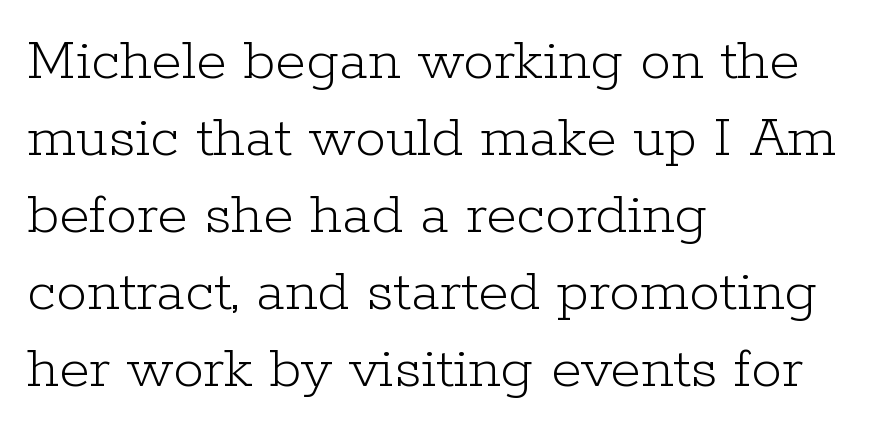
{"serif": "yes", "italic": "no", "bold": "no", "weight": "light", "width": "normal", "stroke_contrast": "low", "x_height": "medium", "monospaced": "no", "underline": "no", "align": "left", "line_spacing_ratio": 1.24, "letter_spacing": "normal", "letter_spacing_em": 0.0, "glyph_px": 62}
